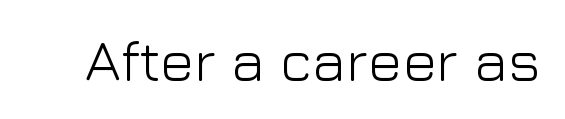
{"serif": "no", "italic": "no", "bold": "no", "weight": "light", "width": "normal", "stroke_contrast": "low", "x_height": "medium", "monospaced": "no", "underline": "no", "letter_spacing": "normal", "letter_spacing_em": 0.0, "glyph_px": 58}
